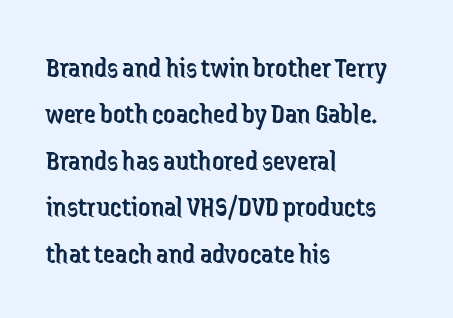
{"serif": "no", "italic": "no", "bold": "no", "weight": "regular", "width": "condensed", "stroke_contrast": "low", "x_height": "medium", "monospaced": "no", "underline": "no", "align": "left", "line_spacing": "normal", "line_spacing_ratio": 1.55, "letter_spacing": "normal", "letter_spacing_em": 0.0, "glyph_px": 30}
